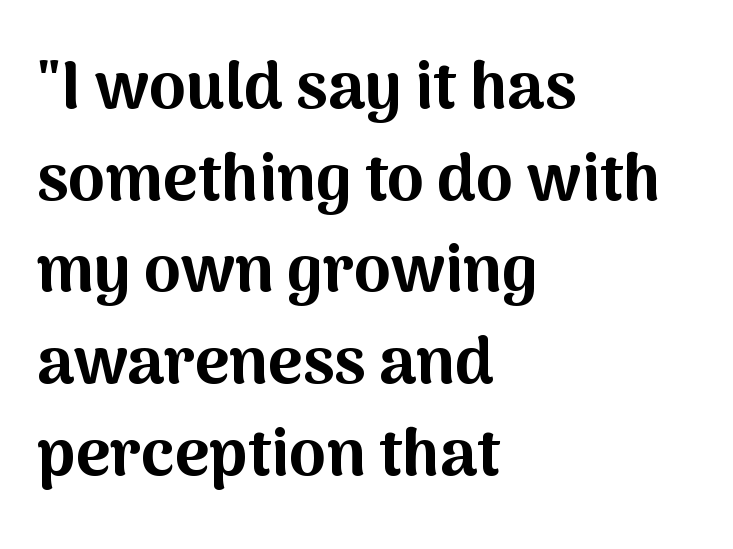
Set as a true bold cut, around the 700 mark. Typographically, this falls in the sans-serif category. Is the block centered? No — it sits flush against the left margin. Notice how the stems are strictly vertical — no italics here. Tracking here is standard; glyphs follow each other at the usual distance.
